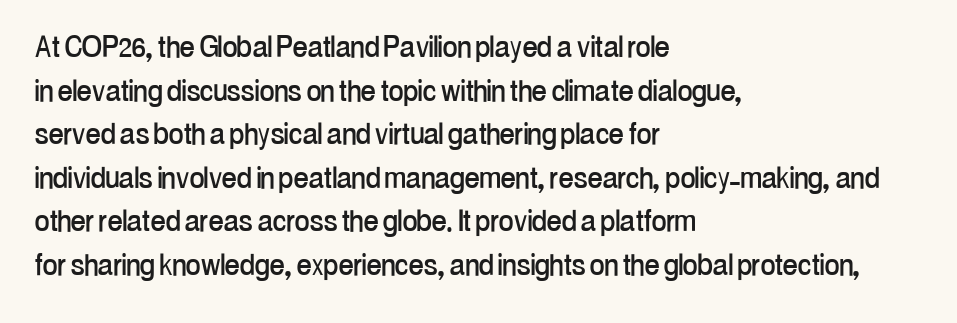
The image shows 36 px condensed sans-serif type, upright; set left-aligned, line spacing 1.21x, normal letter spacing, not underlined; low stroke contrast and a medium x-height.
